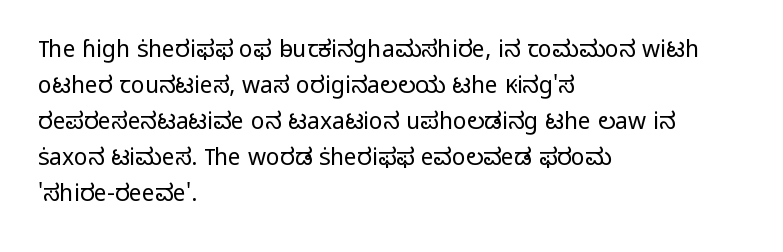
Q: Is the text bold? A: No.
Q: Is the text italic (slanted)? A: No, it is upright.
Q: Is the text underlined? A: No.
Q: How is the paragraph aligned? A: Left-aligned.
Q: Is the spacing between letters normal or unusually wide? A: Normal.
Q: Is the spacing between lines tight, normal or loose? A: Normal.
